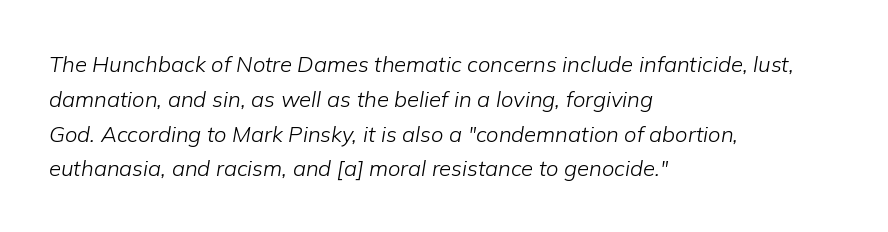
The image shows 22 px text type, italic (leaning right); set left-aligned, normal line spacing (1.58x), normal letter spacing, not underlined.
